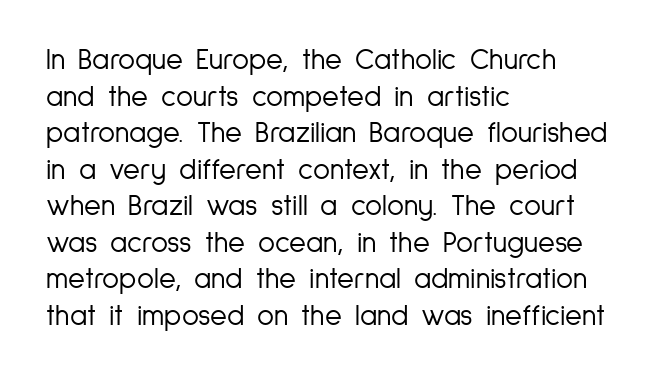
Character widths vary here, with narrow letters taking less room than wide ones. Nobody drew a line under any word here. Stems here are at most as thick as an everyday book face. No extra tracking has been applied to these lines.
